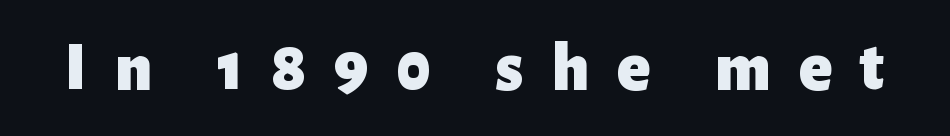
The image shows 69 px heavy sans-serif type, upright; set unusually wide letter spacing (+0.4 em), not underlined; low stroke contrast and a medium x-height.
